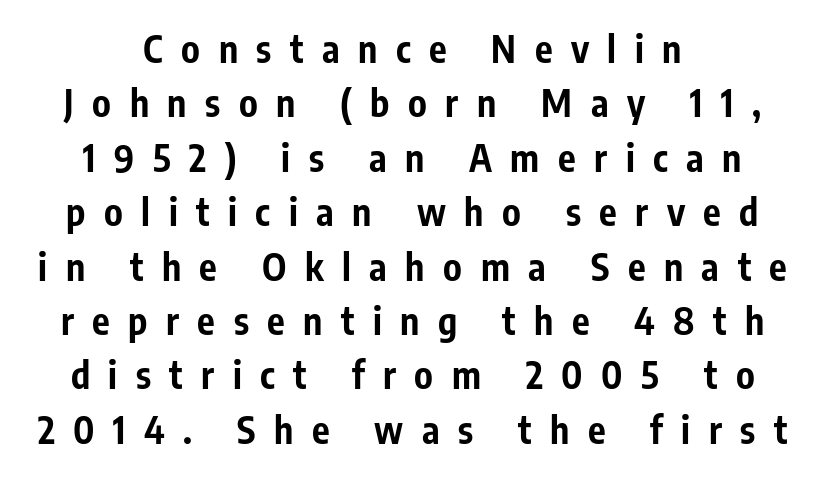
The image shows 37 px bold, condensed sans-serif type, upright; set centered, normal line spacing (1.47x), unusually wide letter spacing (+0.5 em), not underlined; low stroke contrast and a medium x-height.
